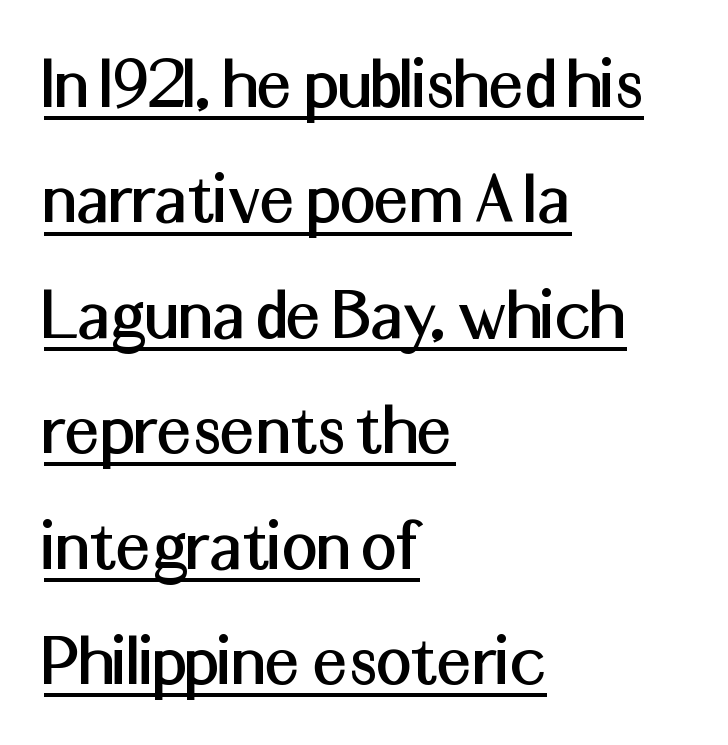
Q: Is the text italic (slanted)? A: No, it is upright.
Q: Is the typeface a serif or a sans-serif typeface? A: Sans-serif.
Q: Is the text underlined? A: Yes.
Q: How is the paragraph aligned? A: Left-aligned.
Q: Is the spacing between letters normal or unusually wide? A: Normal.
Q: Is the spacing between lines tight, normal or loose? A: Normal.
Q: Width (condensed, normal, or wide)? A: Normal.
Q: Stroke contrast? A: Medium.
Q: x-height? A: Medium.
Q: Monospaced? A: No.
